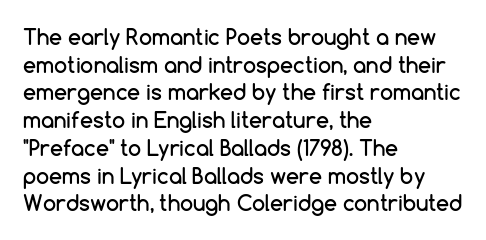
{"italic": "no", "underline": "no", "align": "left", "line_spacing": "normal", "line_spacing_ratio": 1.32, "letter_spacing": "normal", "letter_spacing_em": 0.0, "glyph_px": 21}
